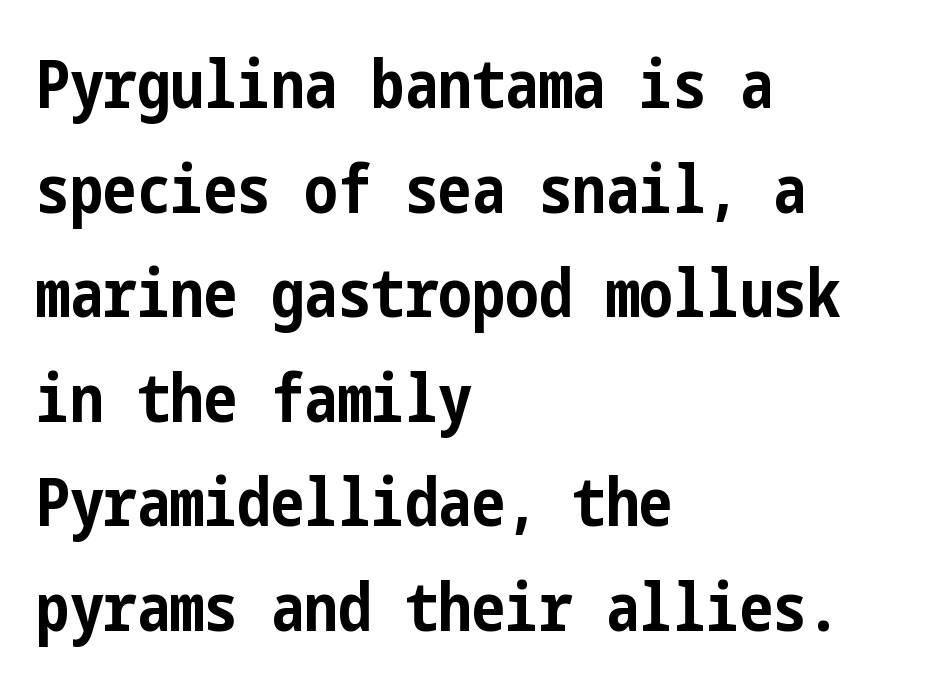
A classic flush-left, rag-right setting is used for this passage. These lines keep a tight, regular rhythm from letter to letter. Unlike a traditional serif, this face leaves its strokes unadorned. This is heavy type, rendered in bold. Has an underline been added? It has not. Is there any slant? The stems are plumb.
